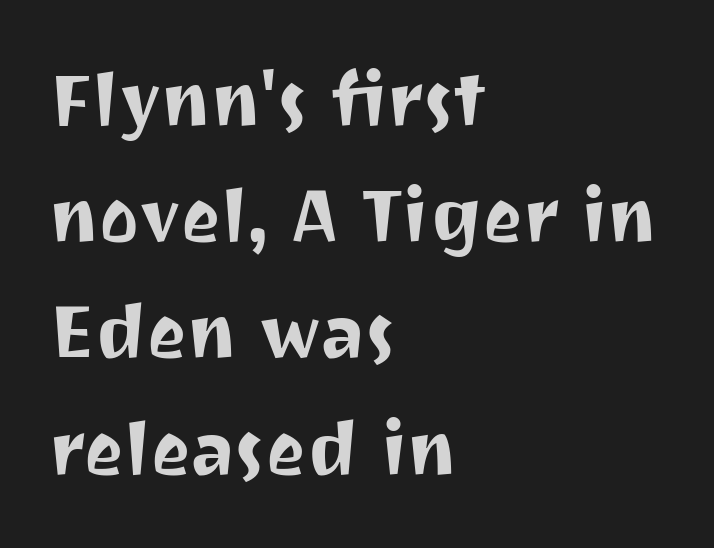
Descender tails drop into unmarked territory. A roman cut, with each character standing at attention. Serifs: no, the terminals of the letterforms are clean. A typesetter would call this zero additional tracking.
